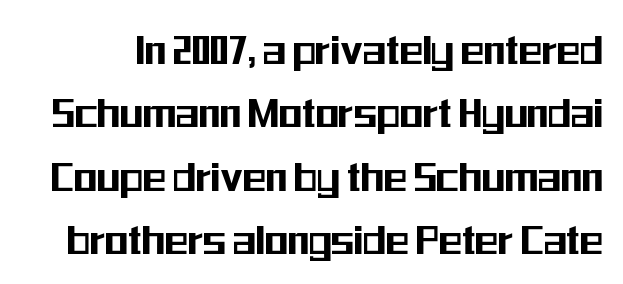
The image shows 48 px condensed sans-serif type, upright; set normal line spacing (1.32x), normal letter spacing, not underlined; medium stroke contrast and a medium x-height.
